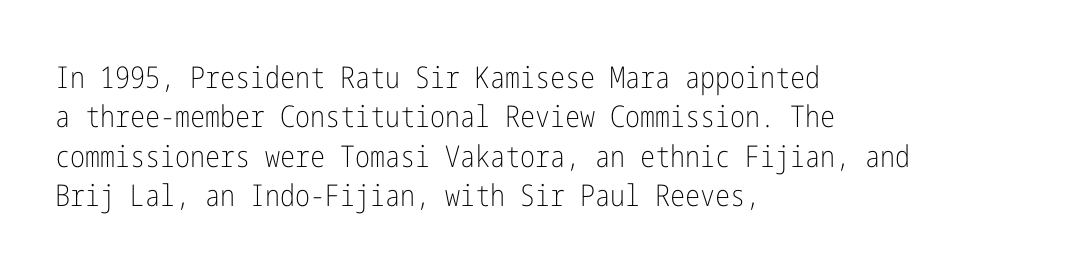
Q: Is the text bold? A: No.
Q: Is the text italic (slanted)? A: No, it is upright.
Q: Is the typeface a serif or a sans-serif typeface? A: Sans-serif.
Q: Is the text underlined? A: No.
Q: How is the paragraph aligned? A: Left-aligned.
Q: Is the spacing between letters normal or unusually wide? A: Normal.
Q: Is the spacing between lines tight, normal or loose? A: Normal.
Q: Width (condensed, normal, or wide)? A: Condensed.
Q: Stroke contrast? A: Low.
Q: x-height? A: Medium.
